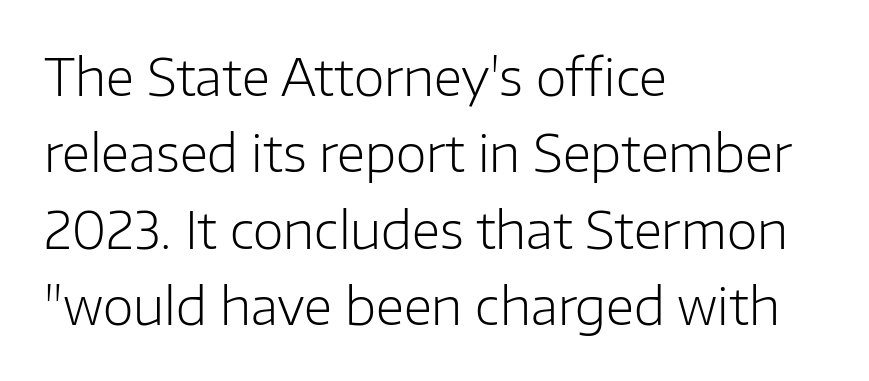
Regarding leading, the lines here are spaced in the standard way. Clear beneath every line of the passage. Unlike a traditional serif, this face leaves its strokes unadorned. These lines are set flush left with a ragged right edge. The rendering uses natural spacing where letterforms have individual widths.
